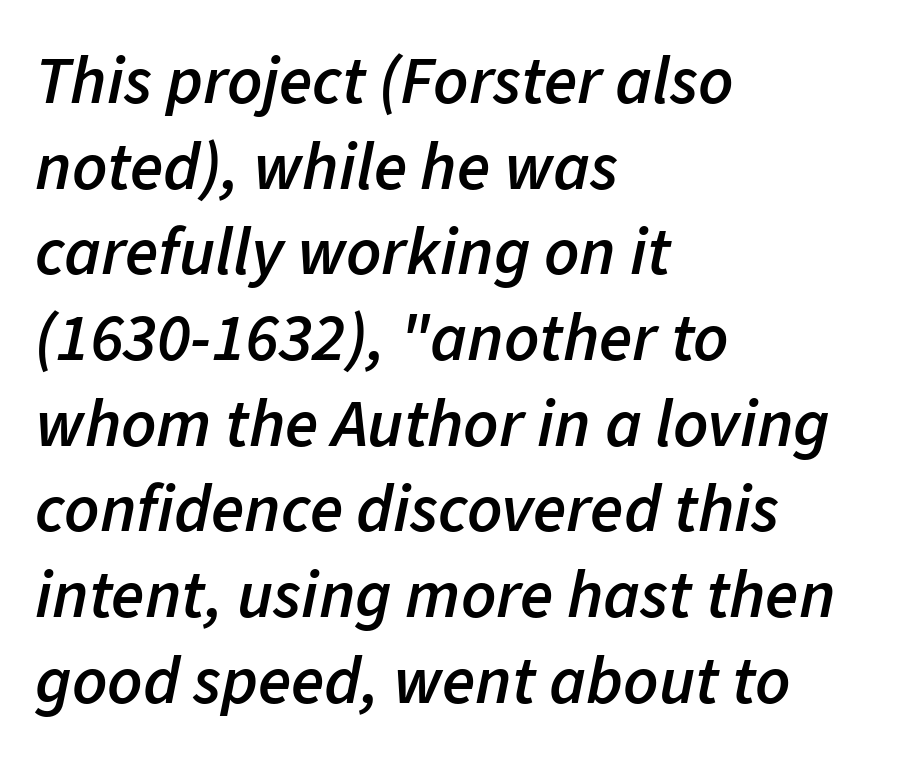
{"italic": "yes", "lean": "right", "slant_degrees": 11, "bold": "semi", "weight": "semibold", "width": "normal", "stroke_contrast": "low", "x_height": "medium", "monospaced": "no", "underline": "no", "align": "left", "line_spacing": "normal", "line_spacing_ratio": 1.26, "letter_spacing": "normal", "letter_spacing_em": 0.0, "glyph_px": 68}
